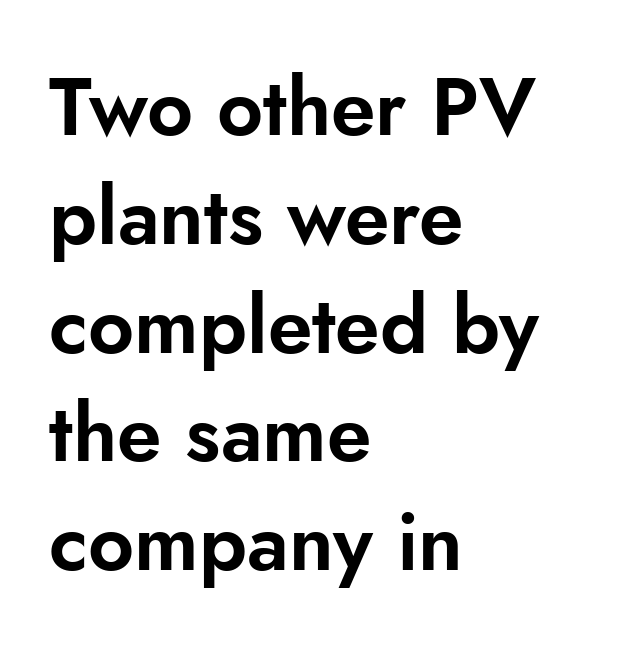
{"serif": "no", "italic": "no", "width": "normal", "stroke_contrast": "low", "x_height": "small", "monospaced": "no", "underline": "no", "align": "left", "line_spacing": "normal", "line_spacing_ratio": 1.36, "letter_spacing": "normal", "letter_spacing_em": 0.0, "glyph_px": 80}
